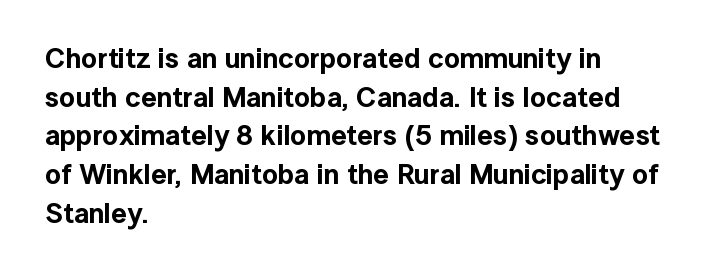
The image shows 28 px sans-serif type, upright; set left-aligned, normal line spacing (1.38x), normal letter spacing, not underlined; a medium x-height.
